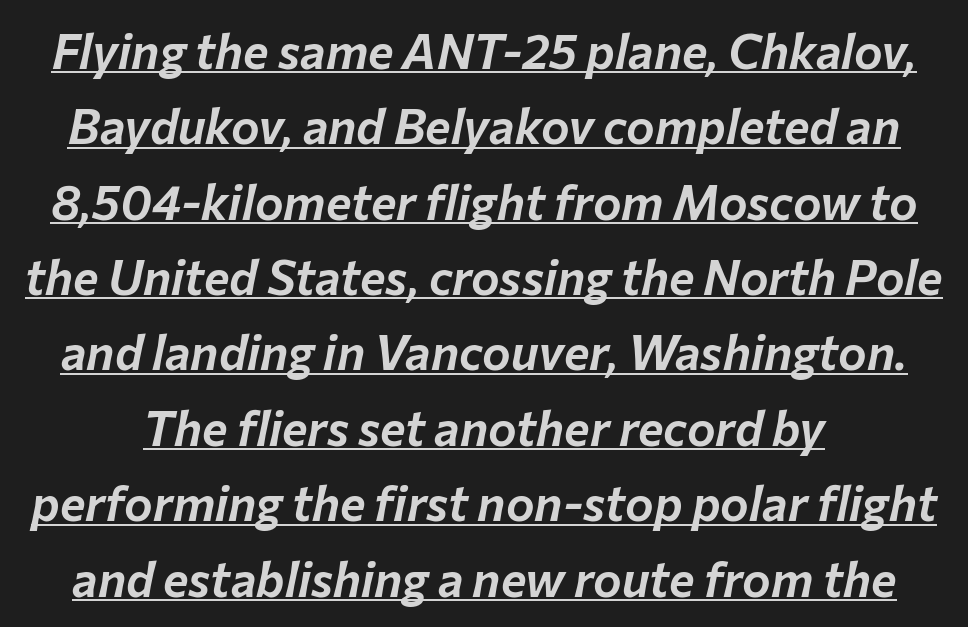
The image shows 48 px text type, italic (leaning right); set normal line spacing (1.57x), normal letter spacing, underlined; low stroke contrast and a medium x-height.
